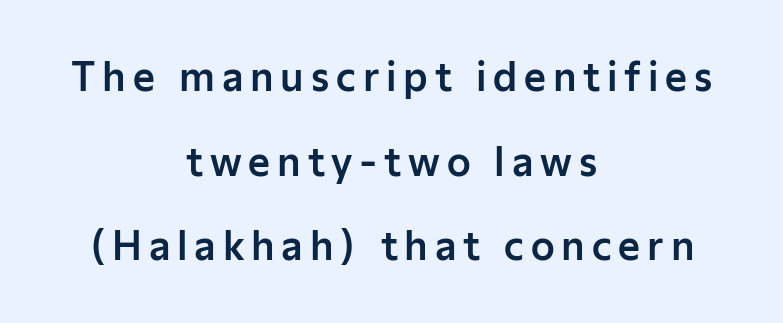
The image shows 38 px sans-serif type, upright; set centered, loose line spacing (2.23x), not underlined; low stroke contrast and a medium x-height.
